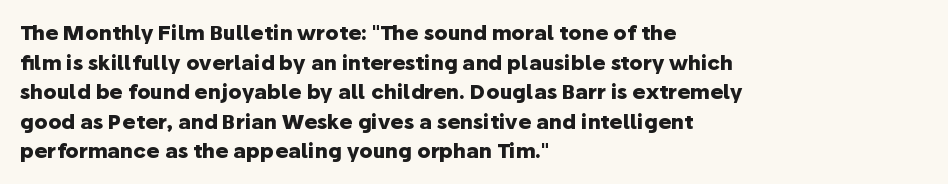
The image shows 20 px bold type, upright; set left-aligned, normal line spacing (1.48x), normal letter spacing, not underlined.
